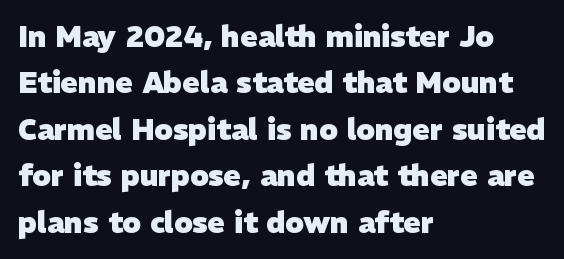
This sample uses a sans-serif face. Spacing verdict: proportional, widths tailored to each character. The area under the type is left untouched. Compared with a centered layout, this one pins lines to the left instead.
